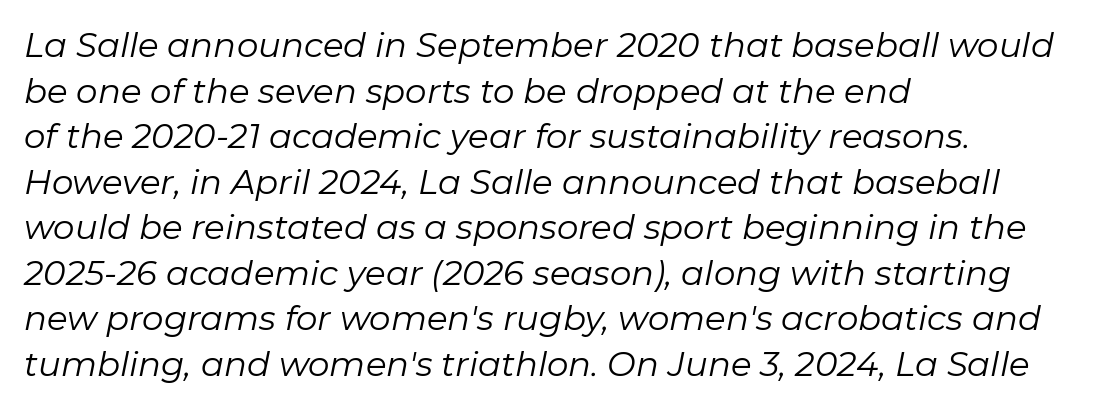
The image shows 34 px regular-weight type, italic (leaning right); set left-aligned, normal line spacing (1.34x), normal letter spacing, not underlined; low stroke contrast and a medium x-height.
